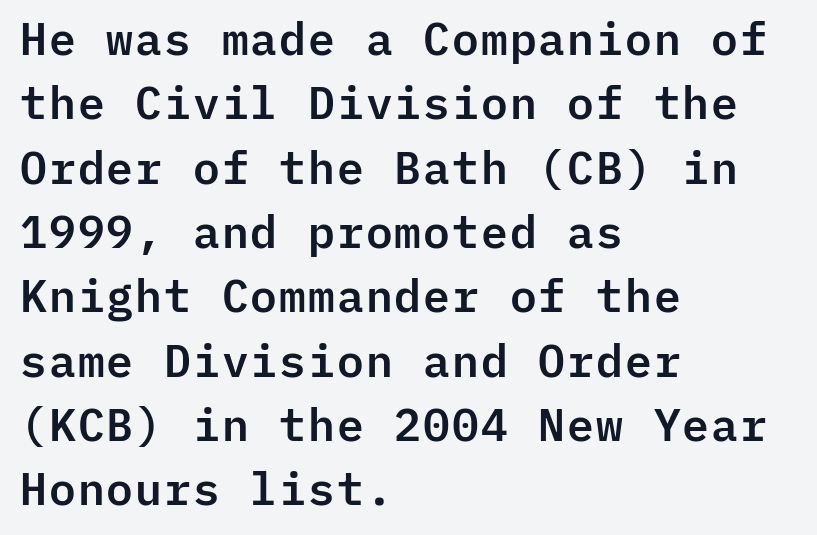
Q: Is the text italic (slanted)? A: No, it is upright.
Q: Is the typeface a serif or a sans-serif typeface? A: Sans-serif.
Q: Is the text underlined? A: No.
Q: How is the paragraph aligned? A: Left-aligned.
Q: Is the spacing between letters normal or unusually wide? A: Normal.
Q: Is the spacing between lines tight, normal or loose? A: Normal.
Q: Width (condensed, normal, or wide)? A: Normal.
Q: Stroke contrast? A: Low.
Q: x-height? A: Medium.
Q: Monospaced? A: Yes.
